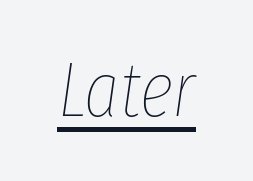
The image shows 77 px thin, condensed type, italic (leaning right); set normal letter spacing, underlined; low stroke contrast and a medium x-height.
